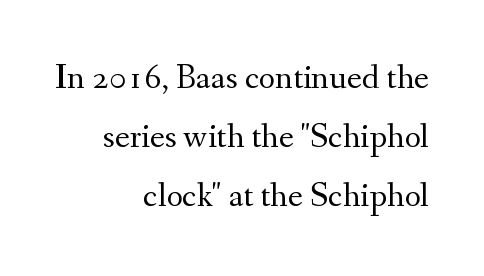
The image shows 35 px regular-weight serif type, upright; set right-aligned, normal line spacing (1.69x), normal letter spacing, not underlined; medium stroke contrast and a small x-height.
